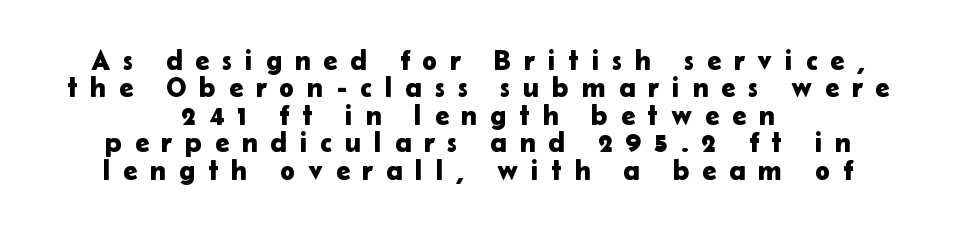
The image shows 28 px sans-serif type, upright; set centered, tight line spacing (0.98x), unusually wide letter spacing (+0.46 em), not underlined; low stroke contrast and a medium x-height.
